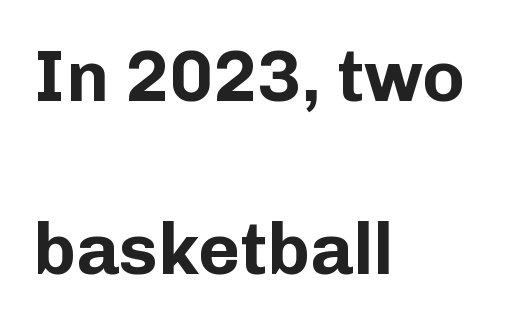
Q: Is the text bold? A: Yes.
Q: Is the text italic (slanted)? A: No, it is upright.
Q: Is the typeface a serif or a sans-serif typeface? A: Sans-serif.
Q: Is the text underlined? A: No.
Q: How is the paragraph aligned? A: Left-aligned.
Q: Is the spacing between letters normal or unusually wide? A: Normal.
Q: Is the spacing between lines tight, normal or loose? A: Loose.
Q: Width (condensed, normal, or wide)? A: Normal.
Q: Stroke contrast? A: Low.
Q: x-height? A: Medium.
Q: Monospaced? A: No.
